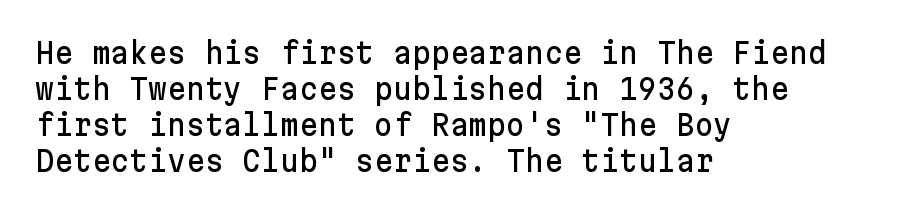
{"serif": "no", "italic": "no", "width": "normal", "stroke_contrast": "low", "x_height": "medium", "underline": "no", "align": "left", "line_spacing_ratio": 1.24, "letter_spacing": "normal", "letter_spacing_em": 0.0, "glyph_px": 29}
